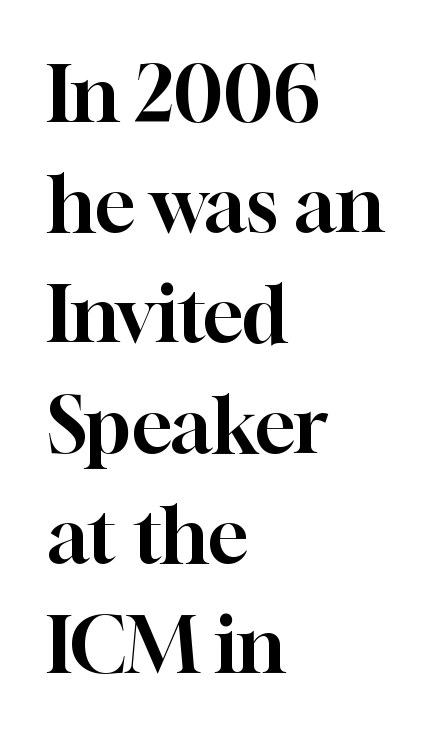
The vertical gap from one line to the next is medium. The rag falls on the right side of this text block. Think of a printed novel: that variable character pitch is what you see here. Upright lettering throughout. These lines are composed in type with serifs.
